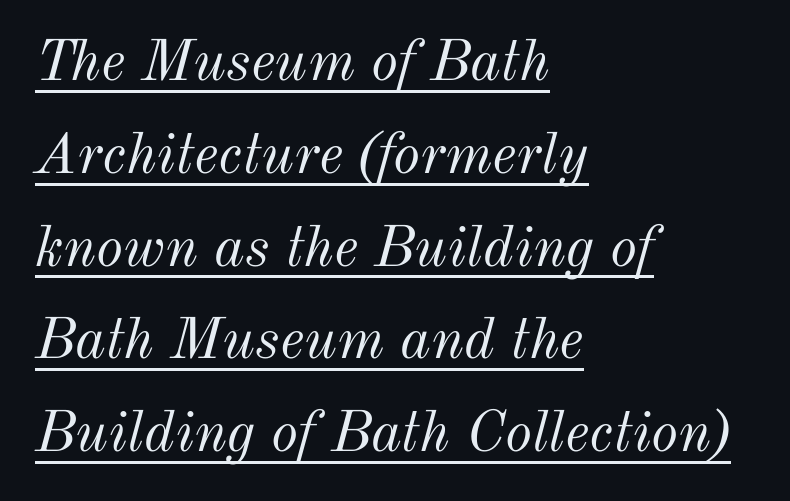
Q: Is the text bold? A: No.
Q: Is the text italic (slanted)? A: Yes, it leans right by about 12 degrees.
Q: Is the text underlined? A: Yes.
Q: How is the paragraph aligned? A: Left-aligned.
Q: Is the spacing between letters normal or unusually wide? A: Normal.
Q: Is the spacing between lines tight, normal or loose? A: Normal.
Q: Width (condensed, normal, or wide)? A: Normal.
Q: Stroke contrast? A: Medium.
Q: x-height? A: Small.
Q: Monospaced? A: No.
